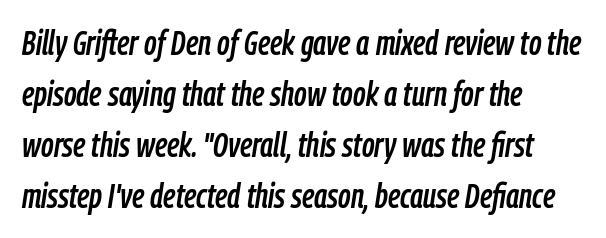
{"italic": "yes", "lean": "right", "slant_degrees": 9, "width": "condensed", "stroke_contrast": "low", "x_height": "medium", "monospaced": "no", "underline": "no", "align": "left", "line_spacing": "normal", "line_spacing_ratio": 1.5, "letter_spacing": "normal", "letter_spacing_em": 0.0, "glyph_px": 34}
